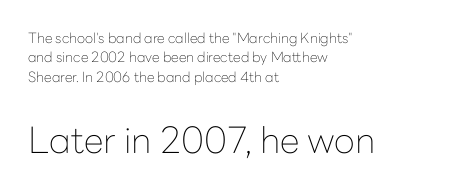
The image shows 36 px thin sans-serif type, upright; set left-aligned, normal line spacing (1.39x), normal letter spacing, not underlined; the second (bottom) block is 2.57x larger; low stroke contrast and a medium x-height.
